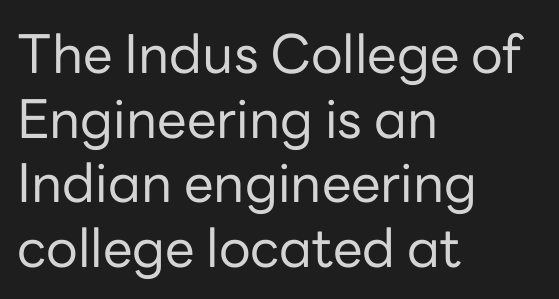
Q: Is the text bold? A: No.
Q: Is the text italic (slanted)? A: No, it is upright.
Q: Is the typeface a serif or a sans-serif typeface? A: Sans-serif.
Q: Is the text underlined? A: No.
Q: How is the paragraph aligned? A: Left-aligned.
Q: Is the spacing between letters normal or unusually wide? A: Normal.
Q: Width (condensed, normal, or wide)? A: Normal.
Q: Stroke contrast? A: Low.
Q: x-height? A: Medium.
Q: Monospaced? A: No.
